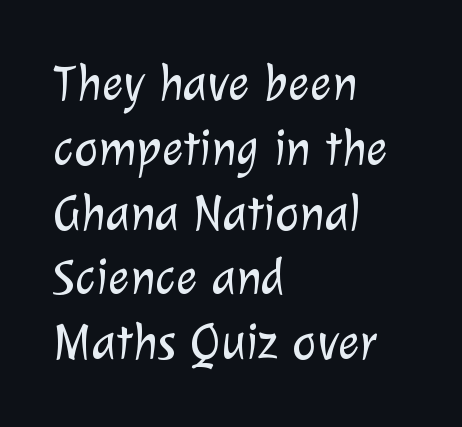
The image shows 51 px light sans-serif type; set left-aligned, normal line spacing (1.27x), normal letter spacing, not underlined; low stroke contrast and a medium x-height.
